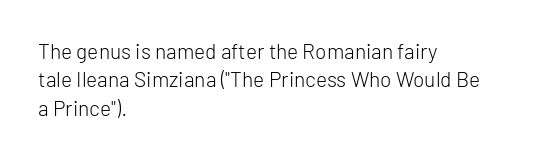
{"italic": "no", "bold": "no", "underline": "no", "align": "left", "line_spacing": "normal", "line_spacing_ratio": 1.35, "letter_spacing": "normal", "letter_spacing_em": 0.0, "glyph_px": 21}
